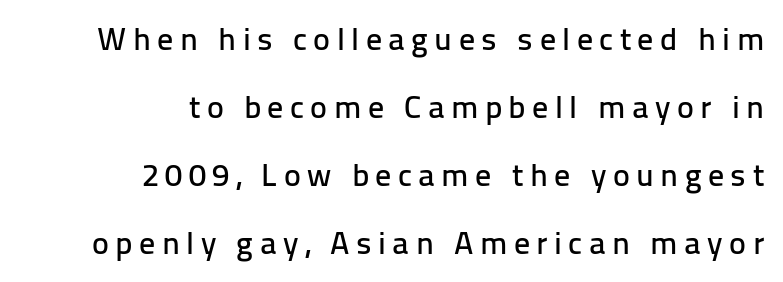
Q: Is the text italic (slanted)? A: No, it is upright.
Q: Is the typeface a serif or a sans-serif typeface? A: Sans-serif.
Q: Is the text underlined? A: No.
Q: How is the paragraph aligned? A: Right-aligned.
Q: Is the spacing between letters normal or unusually wide? A: Unusually wide.
Q: Is the spacing between lines tight, normal or loose? A: Loose.
Q: Width (condensed, normal, or wide)? A: Normal.
Q: Stroke contrast? A: Low.
Q: x-height? A: Medium.
Q: Monospaced? A: No.
